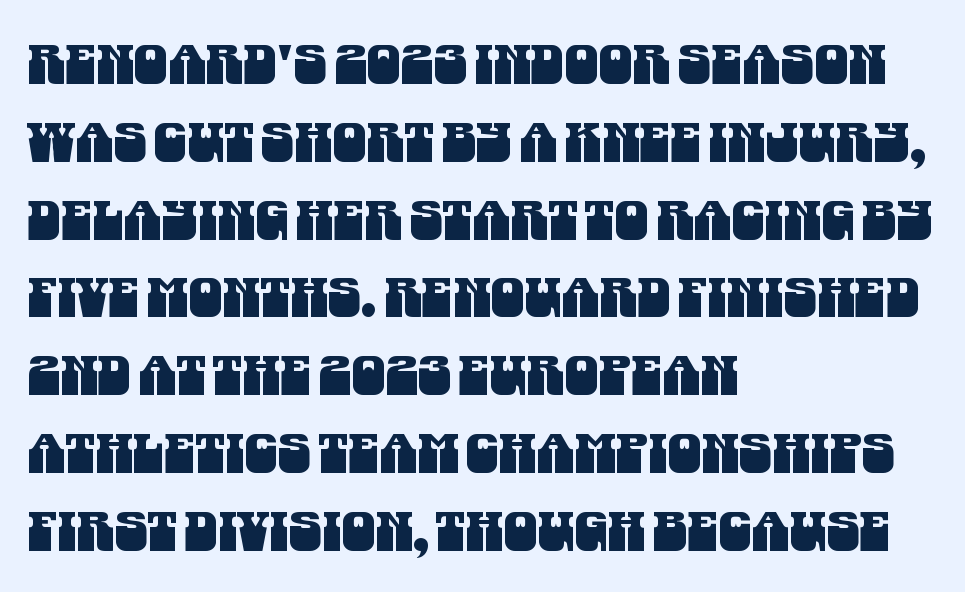
The image shows 54 px condensed sans-serif type; set left-aligned, normal line spacing (1.44x), normal letter spacing, not underlined; medium stroke contrast and a large x-height.
